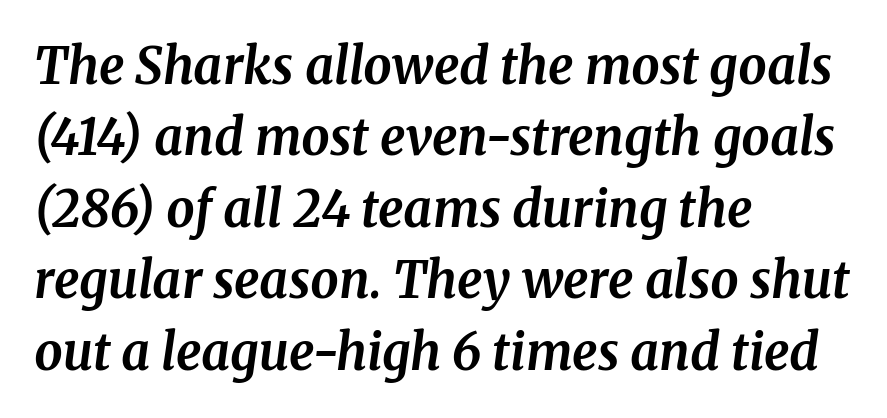
Q: Is the text bold? A: Yes.
Q: Is the text italic (slanted)? A: Yes, it leans right by about 8 degrees.
Q: Is the typeface a serif or a sans-serif typeface? A: Serif.
Q: Is the text underlined? A: No.
Q: How is the paragraph aligned? A: Left-aligned.
Q: Is the spacing between letters normal or unusually wide? A: Normal.
Q: Is the spacing between lines tight, normal or loose? A: Normal.
Q: Width (condensed, normal, or wide)? A: Normal.
Q: Stroke contrast? A: Medium.
Q: x-height? A: Medium.
Q: Monospaced? A: No.
